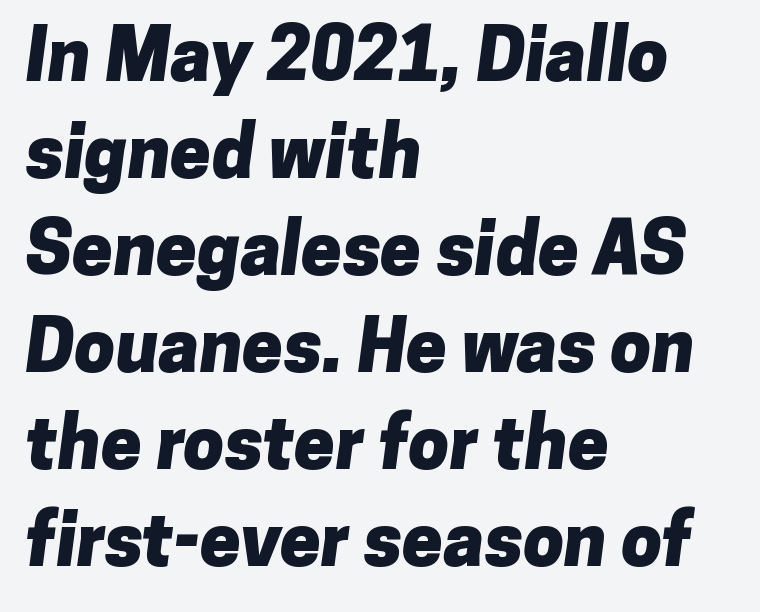
{"serif": "no", "bold": "yes", "weight": "heavy", "width": "normal", "stroke_contrast": "low", "x_height": "medium", "monospaced": "no", "underline": "no", "align": "left", "line_spacing": "normal", "line_spacing_ratio": 1.33, "letter_spacing": "normal", "letter_spacing_em": 0.0, "glyph_px": 73}
